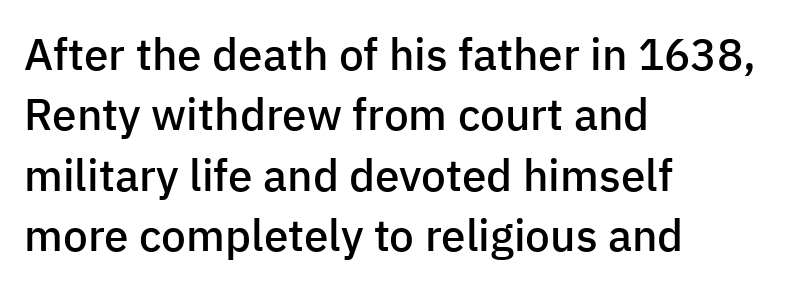
The rendering anchors every line to the left-hand side. This sample has the flowing, uneven cadence of proportional lettering. Clear beneath every line of the passage. If you drew a line through each stem, it would be perfectly vertical.
